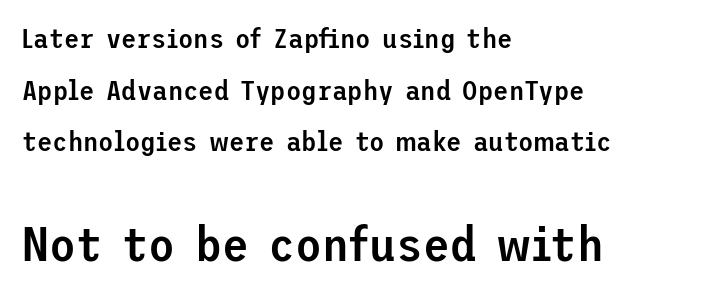
Q: Is the text bold? A: Semi-bold.
Q: Is the text italic (slanted)? A: No, it is upright.
Q: Is the typeface a serif or a sans-serif typeface? A: Sans-serif.
Q: Is the text underlined? A: No.
Q: How is the paragraph aligned? A: Left-aligned.
Q: Is the spacing between letters normal or unusually wide? A: Normal.
Q: Which block of text is set in a larger size, the first (top) or the second (bottom)? A: The second (bottom) one.
Q: Width (condensed, normal, or wide)? A: Normal.
Q: Stroke contrast? A: Low.
Q: x-height? A: Medium.
